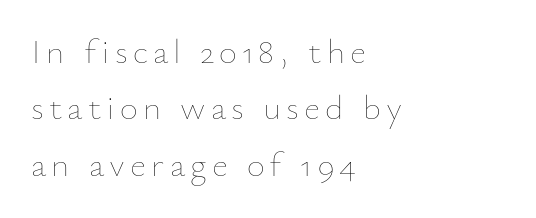
Q: Is the text bold? A: No.
Q: Is the text italic (slanted)? A: No, it is upright.
Q: Is the text underlined? A: No.
Q: How is the paragraph aligned? A: Left-aligned.
Q: Is the spacing between lines tight, normal or loose? A: Normal.
Q: Width (condensed, normal, or wide)? A: Normal.
Q: Stroke contrast? A: Low.
Q: x-height? A: Small.
Q: Monospaced? A: No.
